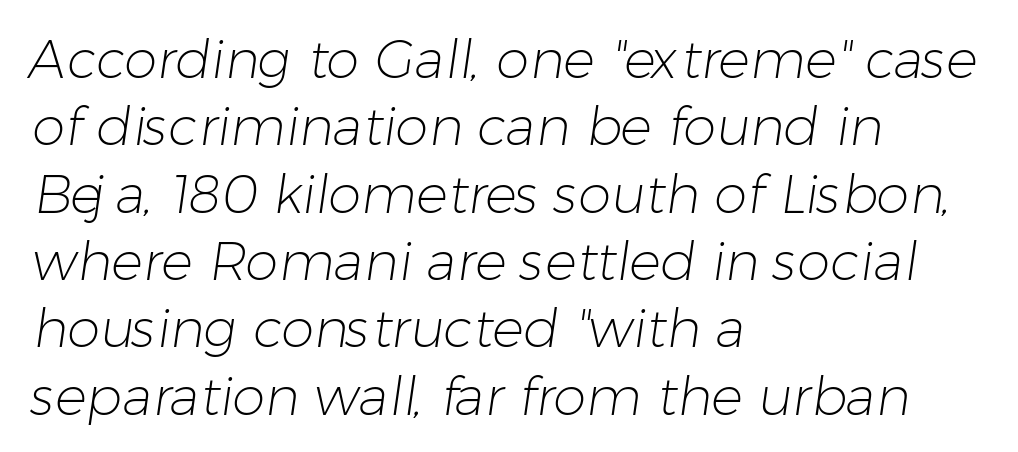
Q: Is the text bold? A: No.
Q: Is the typeface a serif or a sans-serif typeface? A: Sans-serif.
Q: Is the text underlined? A: No.
Q: How is the paragraph aligned? A: Left-aligned.
Q: Is the spacing between letters normal or unusually wide? A: Normal.
Q: Is the spacing between lines tight, normal or loose? A: Normal.
Q: Width (condensed, normal, or wide)? A: Normal.
Q: Stroke contrast? A: Low.
Q: x-height? A: Medium.
Q: Monospaced? A: No.
